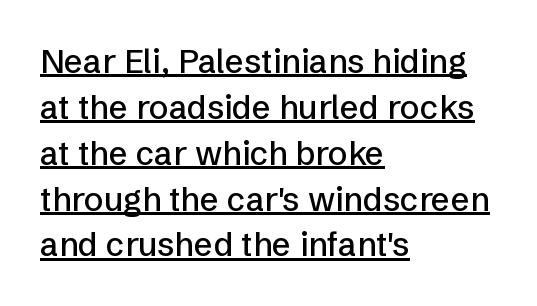
The image shows 33 px sans-serif type, upright; set left-aligned, normal line spacing (1.39x), normal letter spacing, underlined; low stroke contrast and a medium x-height.
